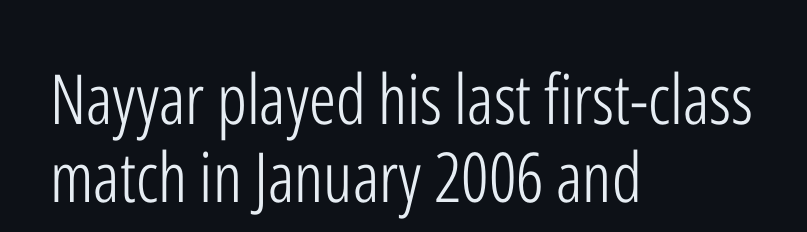
Q: Is the text bold? A: No.
Q: Is the text italic (slanted)? A: No, it is upright.
Q: Is the typeface a serif or a sans-serif typeface? A: Sans-serif.
Q: Is the text underlined? A: No.
Q: How is the paragraph aligned? A: Left-aligned.
Q: Is the spacing between letters normal or unusually wide? A: Normal.
Q: Is the spacing between lines tight, normal or loose? A: Tight.
Q: Width (condensed, normal, or wide)? A: Condensed.
Q: Stroke contrast? A: Low.
Q: x-height? A: Medium.
Q: Monospaced? A: No.
